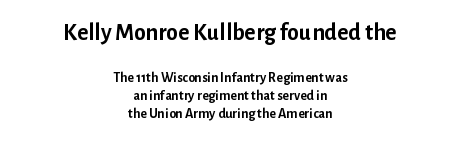
{"italic": "no", "bold": "yes", "underline": "no", "align": "center", "line_spacing": "normal", "line_spacing_ratio": 1.29, "letter_spacing": "normal", "letter_spacing_em": 0.0, "larger_block": "first", "size_ratio": 1.71, "glyph_px": 24}
